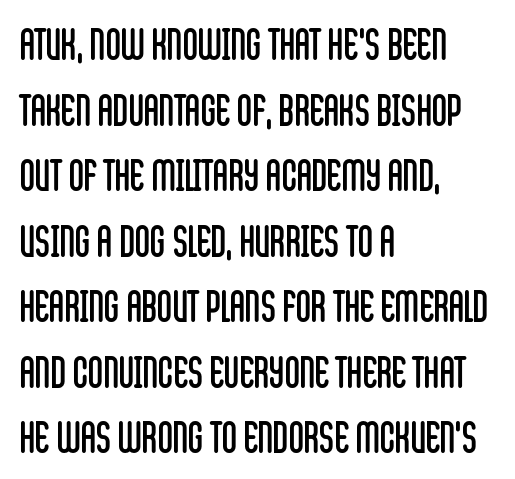
Q: Is the text bold? A: No.
Q: Is the text italic (slanted)? A: No, it is upright.
Q: Is the typeface a serif or a sans-serif typeface? A: Sans-serif.
Q: Is the text underlined? A: No.
Q: How is the paragraph aligned? A: Left-aligned.
Q: Is the spacing between letters normal or unusually wide? A: Normal.
Q: Is the spacing between lines tight, normal or loose? A: Normal.
Q: Width (condensed, normal, or wide)? A: Condensed.
Q: Stroke contrast? A: Low.
Q: x-height? A: Large.
Q: Monospaced? A: No.
